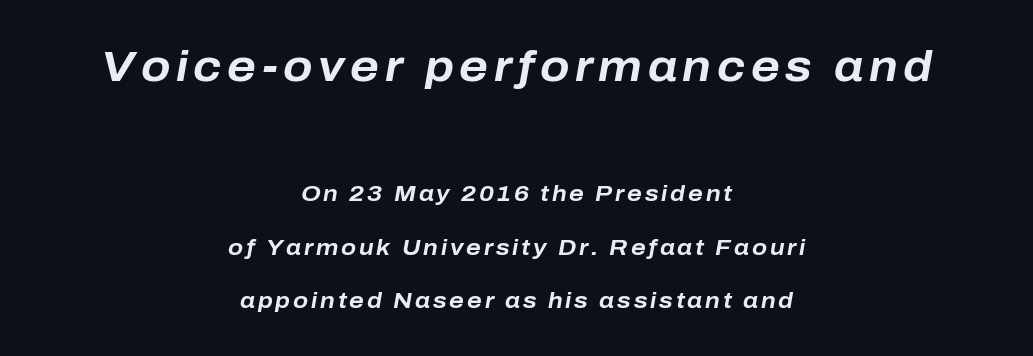
Q: Is the text bold? A: Yes.
Q: Is the text italic (slanted)? A: Yes, it leans right by about 10 degrees.
Q: Is the text underlined? A: No.
Q: How is the paragraph aligned? A: Centered.
Q: Is the spacing between lines tight, normal or loose? A: Loose.
Q: Which block of text is set in a larger size, the first (top) or the second (bottom)? A: The first (top) one.
Q: Width (condensed, normal, or wide)? A: Normal.
Q: Stroke contrast? A: Low.
Q: x-height? A: Medium.
Q: Monospaced? A: No.
